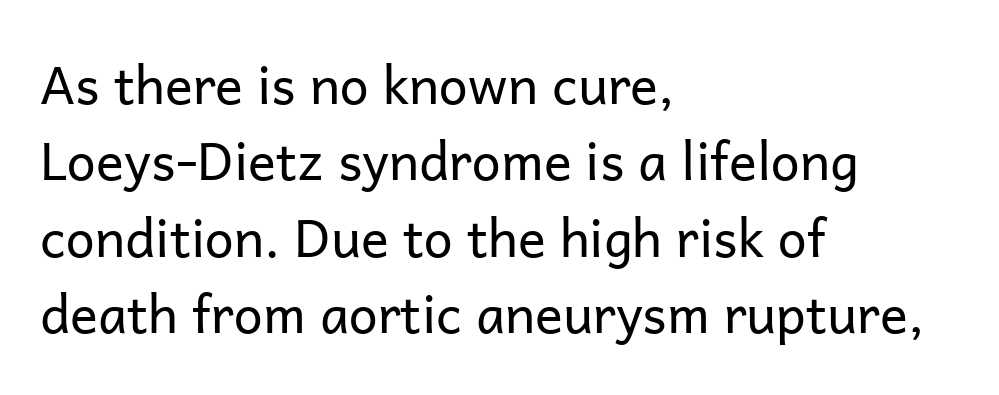
The image shows 52 px regular-weight sans-serif type, upright; set left-aligned, normal line spacing (1.47x), normal letter spacing, not underlined; low stroke contrast and a medium x-height.
